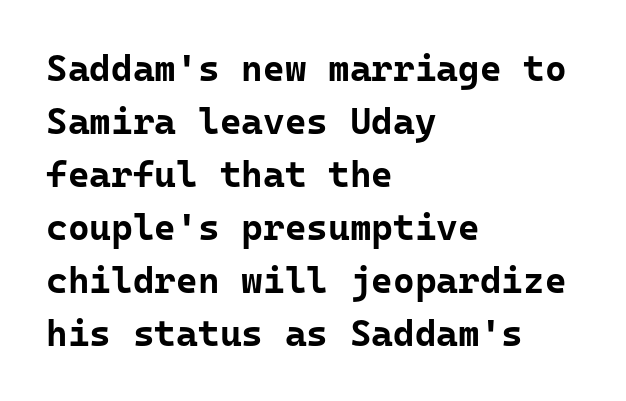
The image shows 37 px bold sans-serif type, upright, monospaced; set left-aligned, normal line spacing (1.43x), normal letter spacing, not underlined; low stroke contrast and a medium x-height.
